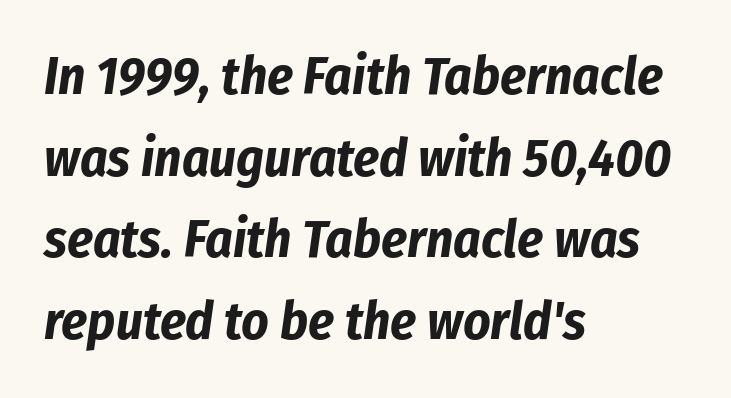
Q: Is the text bold? A: Yes.
Q: Is the text italic (slanted)? A: Yes, it leans right by about 8 degrees.
Q: Is the text underlined? A: No.
Q: How is the paragraph aligned? A: Left-aligned.
Q: Is the spacing between letters normal or unusually wide? A: Normal.
Q: Is the spacing between lines tight, normal or loose? A: Normal.
Q: Width (condensed, normal, or wide)? A: Condensed.
Q: Stroke contrast? A: Low.
Q: x-height? A: Medium.
Q: Monospaced? A: No.
